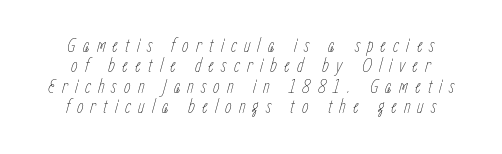
The image shows 21 px text type, italic (leaning right); set centered, tight line spacing (0.97x), unusually wide letter spacing (+0.34 em), not underlined.
